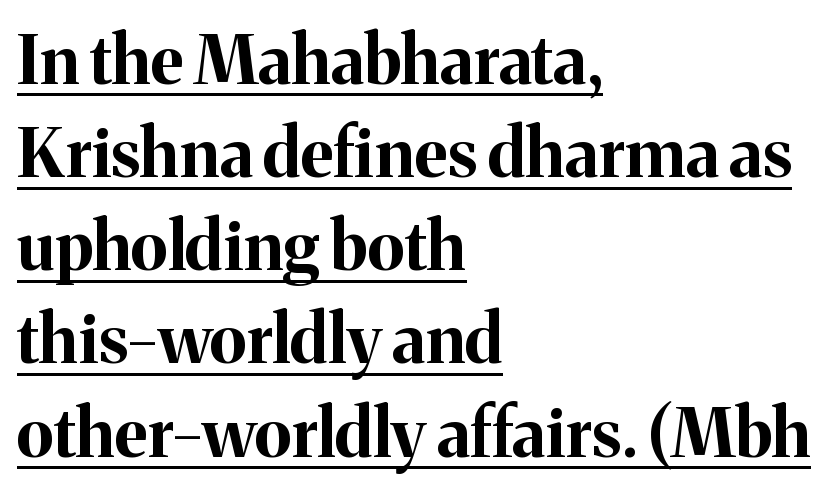
The image shows 68 px bold serif type, upright; set left-aligned, normal line spacing (1.37x), normal letter spacing, underlined; medium stroke contrast and a medium x-height.
